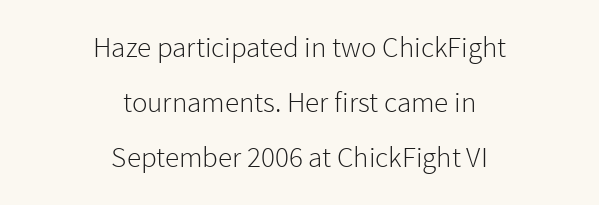
Compared with a typical body face, this is equally light or lighter still. Italic: no, the glyphs are upright roman. Characters follow at the spacing the type designer built in. Compared with a flush-left layout, this one balances lines on the center instead.
